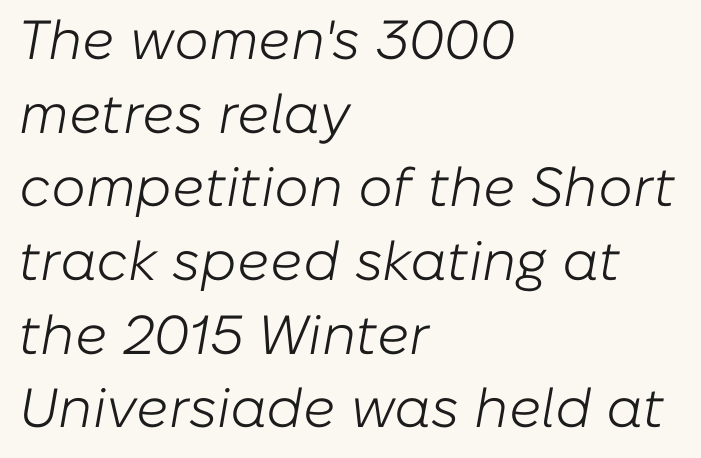
{"italic": "yes", "lean": "right", "slant_degrees": 10, "bold": "no", "weight": "light", "width": "normal", "stroke_contrast": "low", "x_height": "medium", "monospaced": "no", "underline": "no", "align": "left", "line_spacing": "normal", "line_spacing_ratio": 1.34, "letter_spacing": "normal", "letter_spacing_em": 0.0, "glyph_px": 55}
